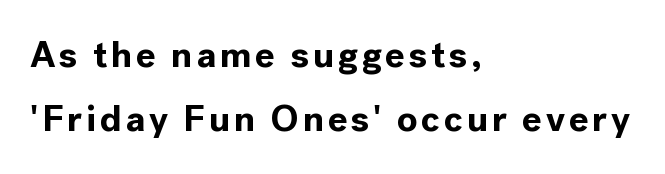
The passage shown is emphatically bold. These lines are rendered in a variable-pitch font. Horizontal alignment here is leftward, the default for most running prose. A typesetter would label this face a sans. Check the space under the baseline: it is left empty. A typesetter would mark this as roman, not italic.
